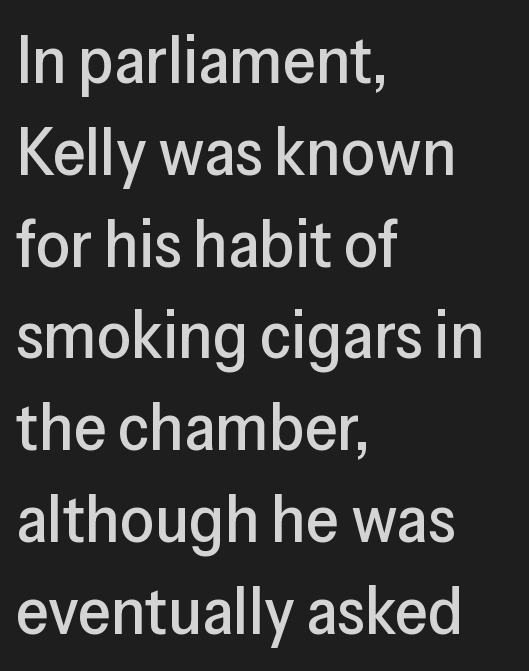
The area under the type is left untouched. The font's upright variant was chosen for this text. The lines in this sample share a left origin and differ only in where they stop. The type is set solid horizontally, with unmodified tracking.
